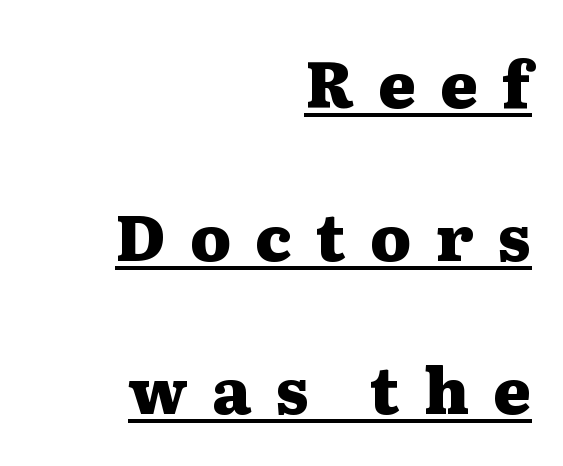
{"serif": "yes", "italic": "no", "bold": "yes", "weight": "heavy", "width": "wide", "stroke_contrast": "medium", "x_height": "medium", "monospaced": "no", "underline": "yes", "align": "right", "line_spacing": "loose", "line_spacing_ratio": 2.39, "letter_spacing": "wide", "letter_spacing_em": 0.38, "glyph_px": 64}
